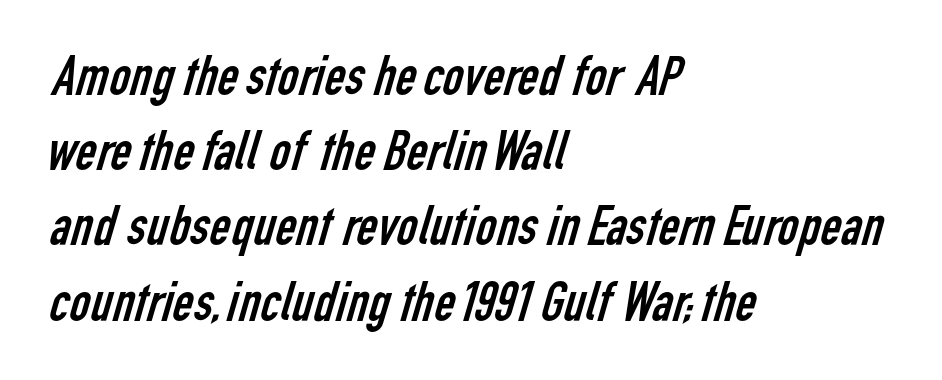
The image shows 57 px regular-weight, condensed sans-serif type; set left-aligned, normal line spacing (1.32x), normal letter spacing, not underlined; low stroke contrast and a medium x-height.
